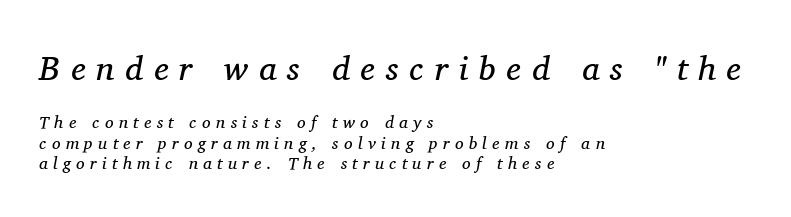
The image shows 34 px regular-weight serif type, italic (leaning right); set left-aligned, line spacing 1.21x, unusually wide letter spacing (+0.32 em), not underlined; the first (top) block is 2.0x larger; medium stroke contrast and a medium x-height.
